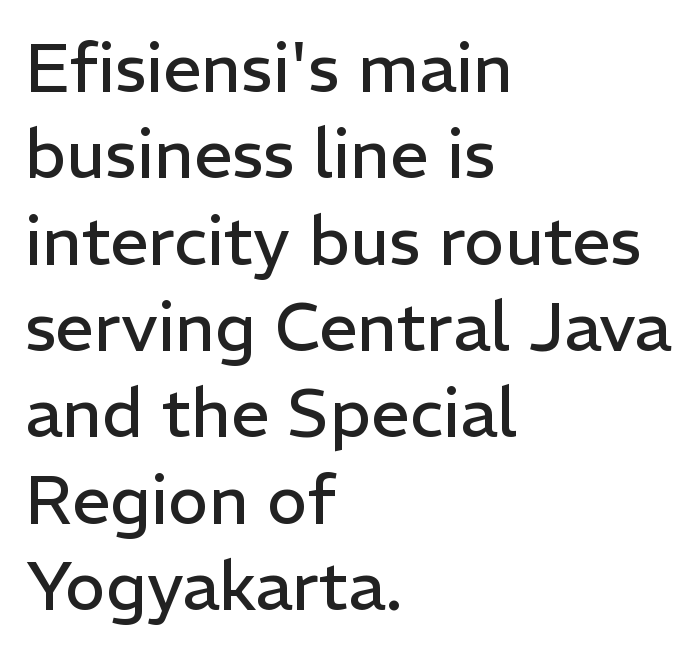
Proportional: the letters do not fall into vertical columns. Vertical stems look standard width or narrower in stroke. Italic: no, the glyphs are upright roman. Glyph-to-glyph distance matches everyday printed text. Are there feet on the stems? There aren't — it's a sans.
